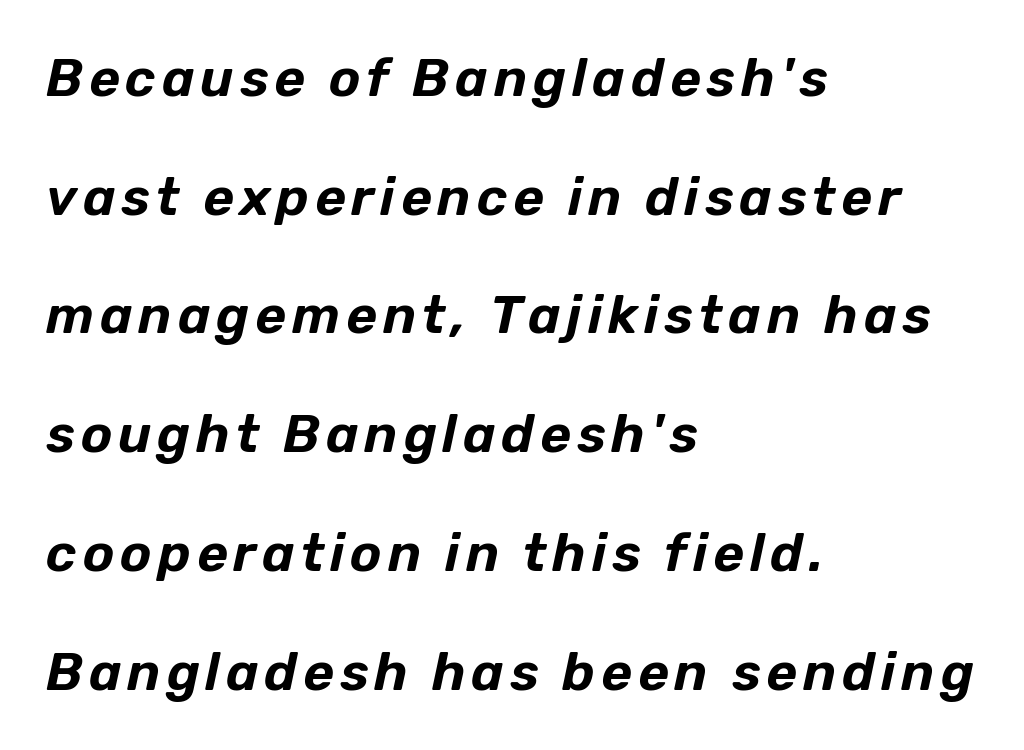
The image shows 53 px text type, italic (leaning right); set left-aligned, loose line spacing (2.24x), not underlined; low stroke contrast and a medium x-height.
